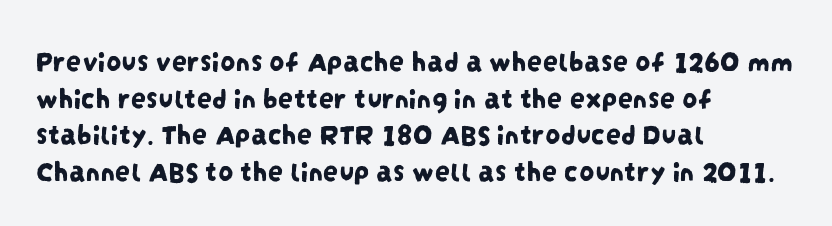
Q: Is the typeface a serif or a sans-serif typeface? A: Sans-serif.
Q: Is the text underlined? A: No.
Q: How is the paragraph aligned? A: Left-aligned.
Q: Is the spacing between letters normal or unusually wide? A: Normal.
Q: Width (condensed, normal, or wide)? A: Condensed.
Q: Stroke contrast? A: Low.
Q: x-height? A: Large.
Q: Monospaced? A: No.
